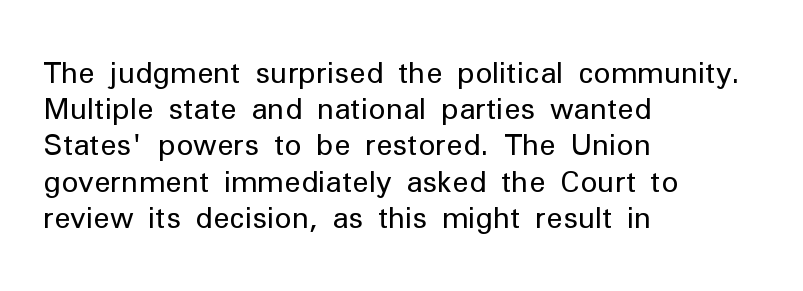
{"serif": "no", "italic": "no", "bold": "no", "weight": "regular", "width": "normal", "stroke_contrast": "low", "x_height": "medium", "monospaced": "no", "underline": "no", "align": "left", "line_spacing": "normal", "line_spacing_ratio": 1.25, "letter_spacing": "normal", "letter_spacing_em": 0.0, "glyph_px": 29}
